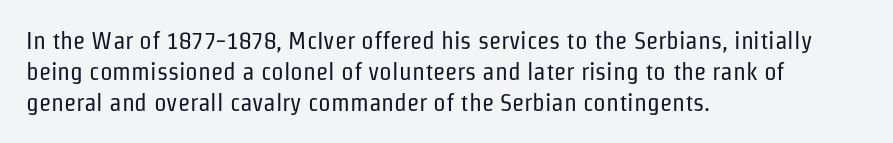
Q: Is the text bold? A: No.
Q: Is the text italic (slanted)? A: No, it is upright.
Q: Is the text underlined? A: No.
Q: How is the paragraph aligned? A: Left-aligned.
Q: Is the spacing between letters normal or unusually wide? A: Normal.
Q: Is the spacing between lines tight, normal or loose? A: Normal.
